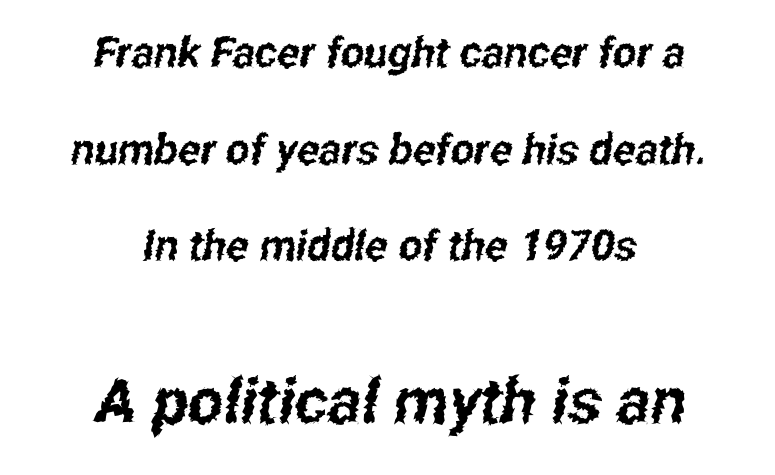
Q: Is the typeface a serif or a sans-serif typeface? A: Sans-serif.
Q: Is the text underlined? A: No.
Q: How is the paragraph aligned? A: Centered.
Q: Is the spacing between letters normal or unusually wide? A: Normal.
Q: Is the spacing between lines tight, normal or loose? A: Loose.
Q: Which block of text is set in a larger size, the first (top) or the second (bottom)? A: The second (bottom) one.
Q: Width (condensed, normal, or wide)? A: Condensed.
Q: Stroke contrast? A: Low.
Q: x-height? A: Medium.
Q: Monospaced? A: No.
